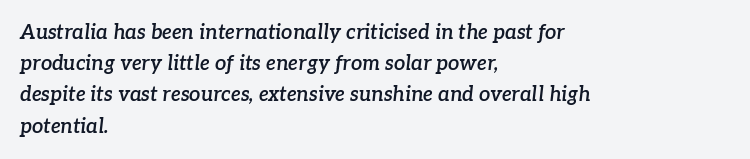
{"italic": "yes", "lean": "right", "slant_degrees": 7, "bold": "semi", "underline": "no", "align": "left", "line_spacing": "normal", "line_spacing_ratio": 1.56, "letter_spacing": "normal", "letter_spacing_em": 0.0, "glyph_px": 20}
